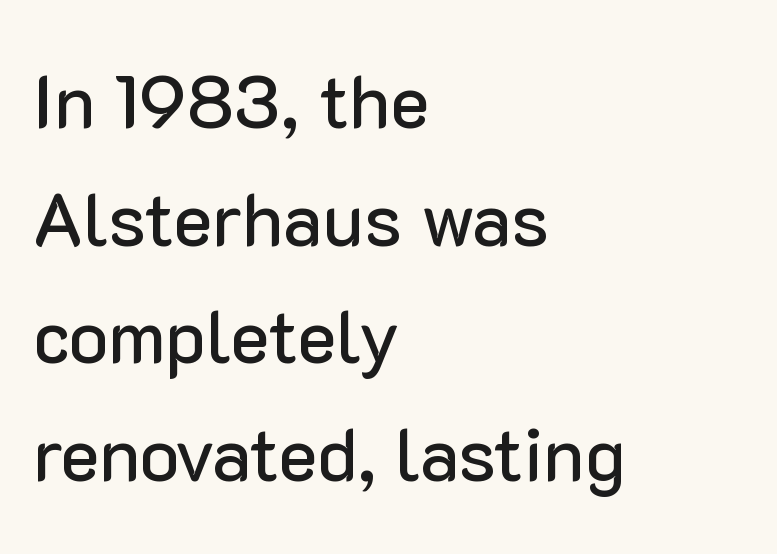
{"serif": "no", "italic": "no", "width": "normal", "stroke_contrast": "low", "x_height": "medium", "monospaced": "no", "underline": "no", "align": "left", "line_spacing": "normal", "line_spacing_ratio": 1.59, "letter_spacing": "normal", "letter_spacing_em": 0.0, "glyph_px": 74}
